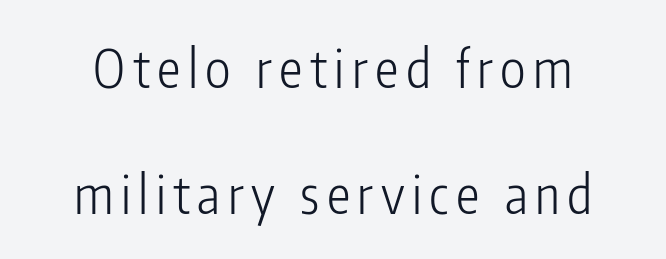
Q: Is the text bold? A: No.
Q: Is the text italic (slanted)? A: No, it is upright.
Q: Is the typeface a serif or a sans-serif typeface? A: Sans-serif.
Q: Is the text underlined? A: No.
Q: Is the spacing between lines tight, normal or loose? A: Loose.
Q: Width (condensed, normal, or wide)? A: Condensed.
Q: Stroke contrast? A: Low.
Q: x-height? A: Medium.
Q: Monospaced? A: No.
